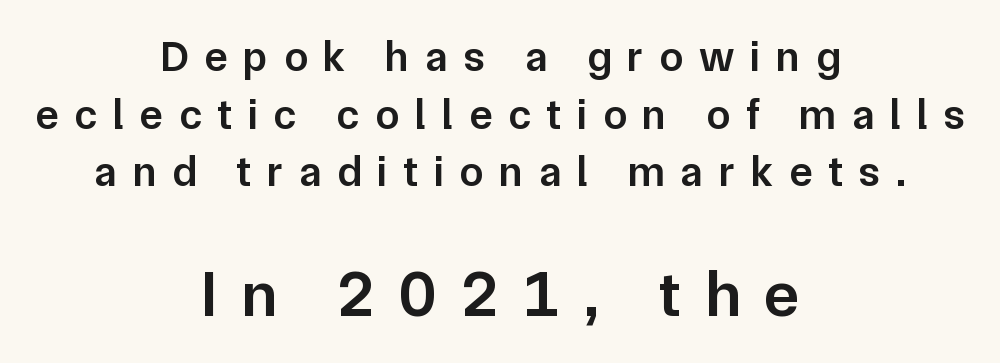
Quick note: not italic, upright. This sample has the flowing, uneven cadence of proportional lettering. The line-height multiplier appears to be the usual default. One-word summary of the alignment: center. Descenders hang freely into open space. The text was rendered using a sans face with plain stroke endings.
